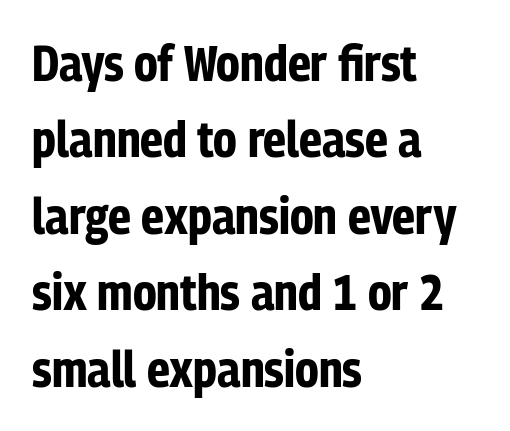
Thick stems and heavy bowls — unmistakably bold. Examine the stroke ends and you'll find no serifs. The face used here is proportionally spaced, like ordinary book or web type. The font's upright variant was chosen for this text. The line-height multiplier appears to be the usual default.
